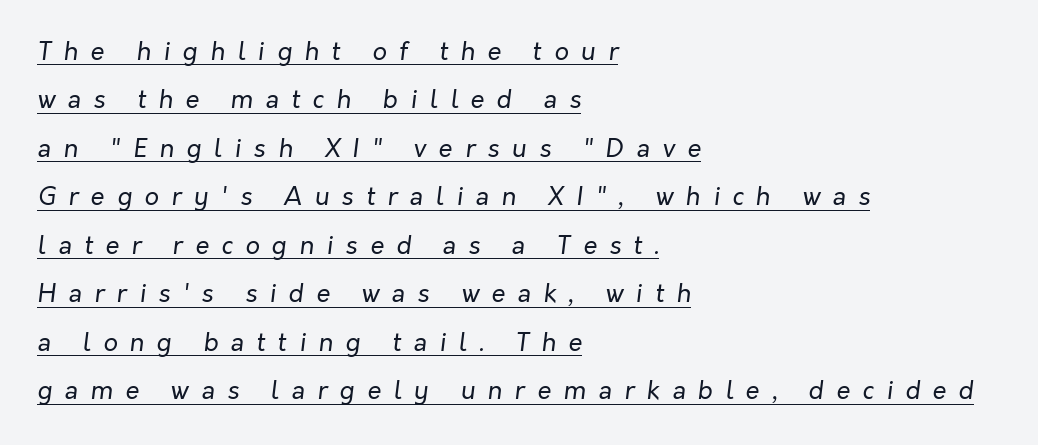
The image shows 25 px text type, italic (leaning right); set left-aligned, loose line spacing (1.94x), unusually wide letter spacing (+0.5 em), underlined.
